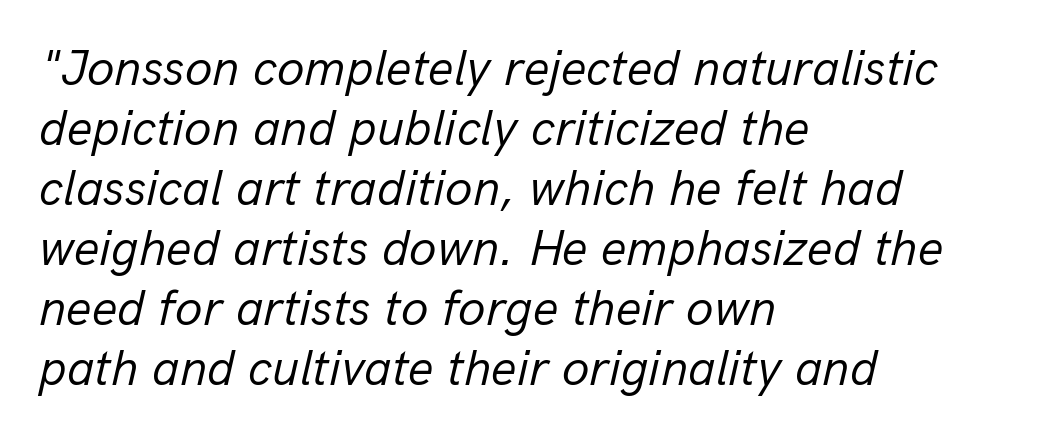
The image shows 50 px regular-weight type, italic (leaning right); set left-aligned, line spacing 1.2x, normal letter spacing, not underlined; low stroke contrast and a medium x-height.
